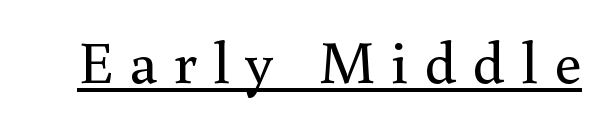
{"serif": "yes", "italic": "no", "bold": "no", "weight": "regular", "width": "normal", "stroke_contrast": "medium", "x_height": "small", "monospaced": "no", "underline": "yes", "letter_spacing": "wide", "letter_spacing_em": 0.26, "glyph_px": 61}
